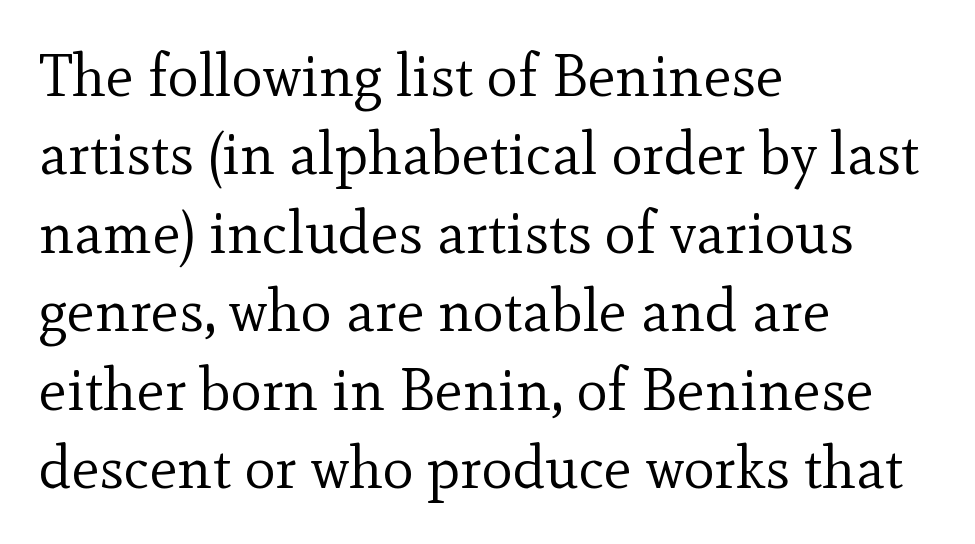
Glyph-to-glyph distance matches everyday printed text. One glance says typical: line gaps are just what's usual. This is roman type, the default non-slanted kind. A bare baseline throughout the passage.
